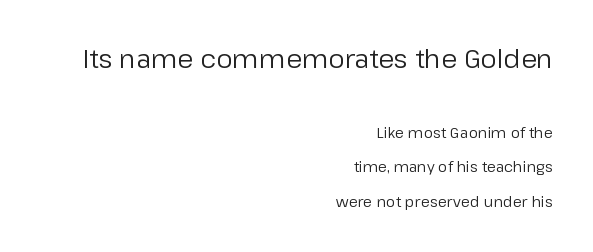
The image shows 26 px text type, upright; set right-aligned, loose line spacing (2.3x), normal letter spacing, not underlined; the first (top) block is 1.73x larger.
